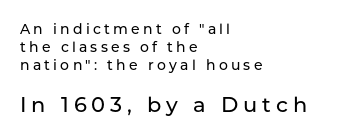
The image shows 21 px text type, upright; set left-aligned, normal line spacing (1.3x), unusually wide letter spacing (+0.23 em), not underlined; the second (bottom) block is 1.5x larger.
